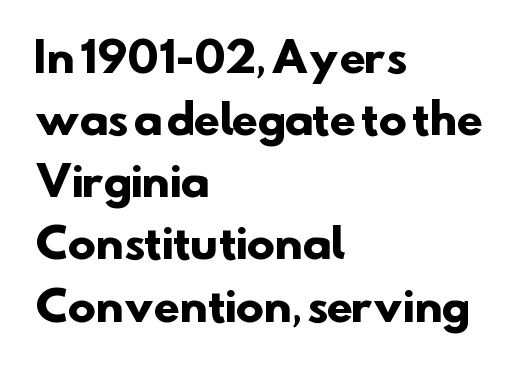
Q: Is the text bold? A: Yes.
Q: Is the typeface a serif or a sans-serif typeface? A: Sans-serif.
Q: Is the text underlined? A: No.
Q: How is the paragraph aligned? A: Left-aligned.
Q: Is the spacing between letters normal or unusually wide? A: Normal.
Q: Is the spacing between lines tight, normal or loose? A: Normal.
Q: Width (condensed, normal, or wide)? A: Normal.
Q: Stroke contrast? A: Low.
Q: x-height? A: Small.
Q: Monospaced? A: No.
